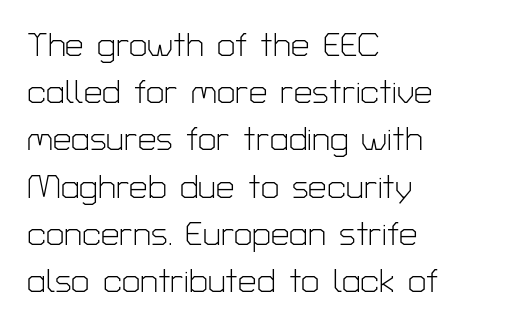
{"serif": "no", "italic": "no", "bold": "no", "weight": "light", "width": "normal", "stroke_contrast": "low", "x_height": "medium", "monospaced": "no", "underline": "no", "align": "left", "line_spacing": "normal", "line_spacing_ratio": 1.43, "letter_spacing": "normal", "letter_spacing_em": 0.0, "glyph_px": 33}
